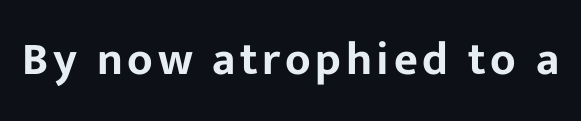
The image shows 46 px sans-serif type, upright; set not underlined; low stroke contrast and a medium x-height.
